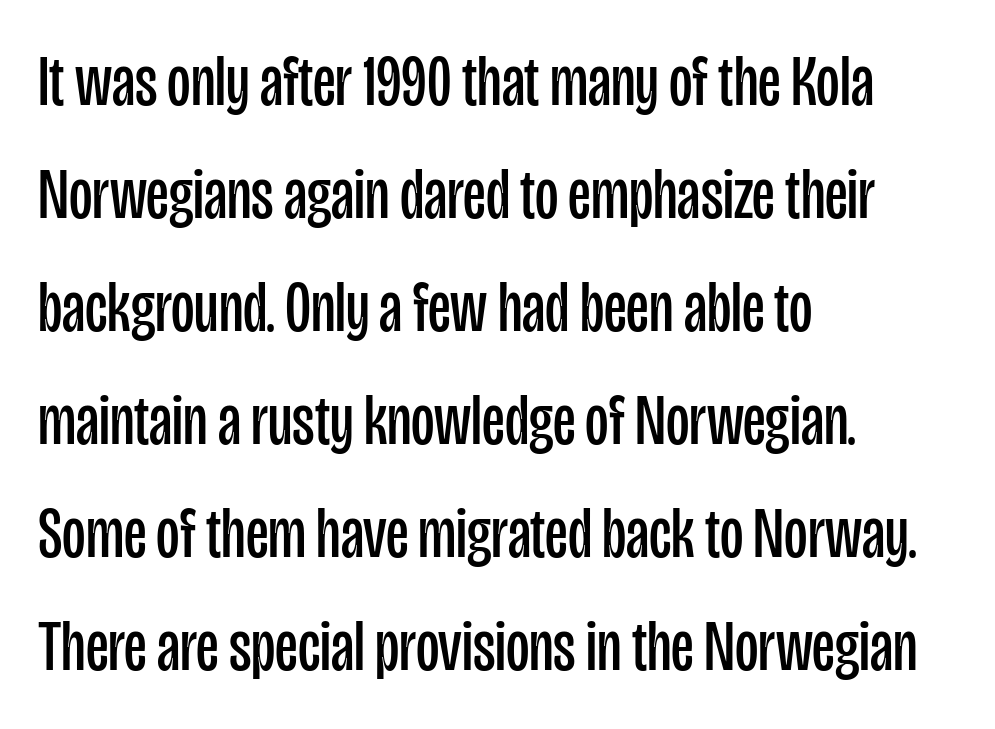
The image shows 72 px regular-weight, condensed sans-serif type, upright; set left-aligned, normal line spacing (1.57x), normal letter spacing, not underlined; low stroke contrast and a large x-height.
